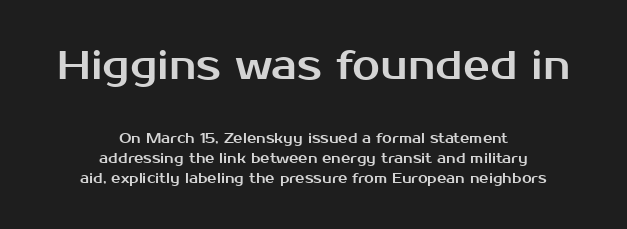
Q: Is the text italic (slanted)? A: No, it is upright.
Q: Is the typeface a serif or a sans-serif typeface? A: Sans-serif.
Q: Is the text underlined? A: No.
Q: How is the paragraph aligned? A: Centered.
Q: Is the spacing between letters normal or unusually wide? A: Normal.
Q: Is the spacing between lines tight, normal or loose? A: Normal.
Q: Which block of text is set in a larger size, the first (top) or the second (bottom)? A: The first (top) one.
Q: Width (condensed, normal, or wide)? A: Normal.
Q: Stroke contrast? A: Medium.
Q: x-height? A: Medium.
Q: Monospaced? A: No.
